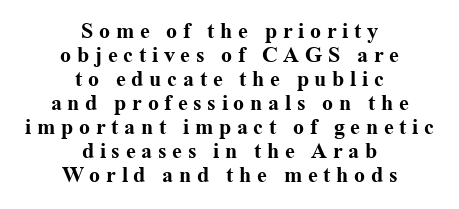
{"italic": "no", "bold": "yes", "underline": "no", "align": "center", "line_spacing": "tight", "line_spacing_ratio": 1.09, "letter_spacing": "wide", "letter_spacing_em": 0.26, "glyph_px": 22}
